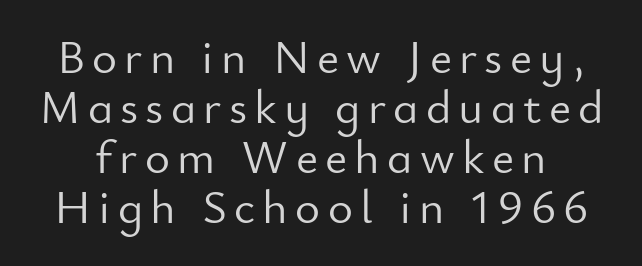
{"serif": "no", "italic": "no", "bold": "no", "weight": "light", "width": "normal", "stroke_contrast": "low", "x_height": "small", "monospaced": "no", "underline": "no", "line_spacing": "tight", "line_spacing_ratio": 1.04, "glyph_px": 48}
